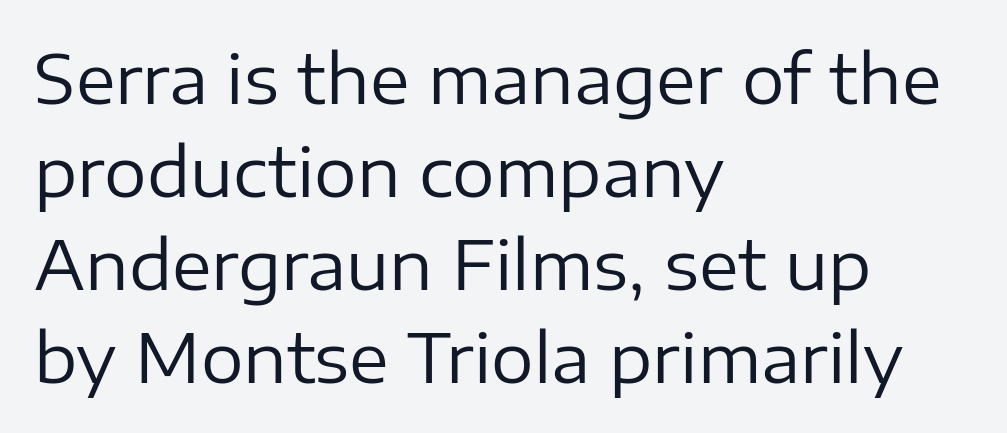
The image shows 67 px regular-weight sans-serif type, upright; set left-aligned, normal line spacing (1.39x), normal letter spacing, not underlined; low stroke contrast and a medium x-height.
